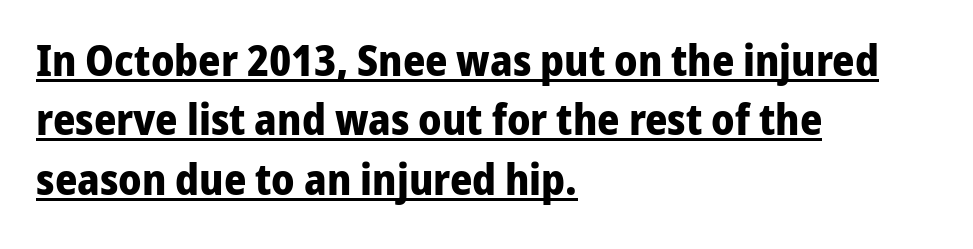
{"serif": "no", "italic": "no", "bold": "yes", "weight": "bold", "width": "normal", "stroke_contrast": "low", "x_height": "medium", "monospaced": "no", "underline": "yes", "align": "left", "line_spacing": "normal", "line_spacing_ratio": 1.38, "letter_spacing": "normal", "letter_spacing_em": 0.0, "glyph_px": 43}
